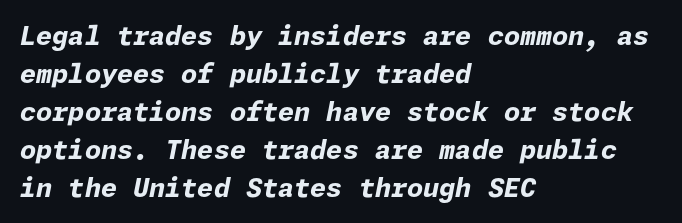
Q: Is the text bold? A: Yes.
Q: Is the text italic (slanted)? A: Yes, it leans right by about 11 degrees.
Q: Is the text underlined? A: No.
Q: How is the paragraph aligned? A: Left-aligned.
Q: Is the spacing between letters normal or unusually wide? A: Normal.
Q: Is the spacing between lines tight, normal or loose? A: Normal.
